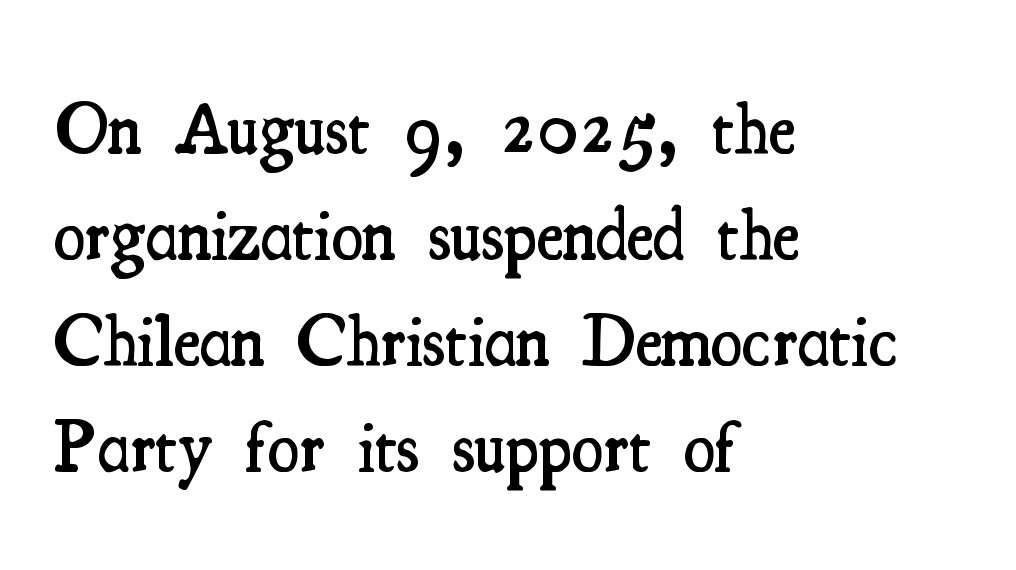
{"serif": "yes", "italic": "no", "bold": "semi", "weight": "semibold", "width": "condensed", "stroke_contrast": "medium", "x_height": "small", "monospaced": "no", "underline": "no", "align": "left", "line_spacing": "normal", "line_spacing_ratio": 1.47, "letter_spacing": "normal", "letter_spacing_em": 0.0, "glyph_px": 72}
